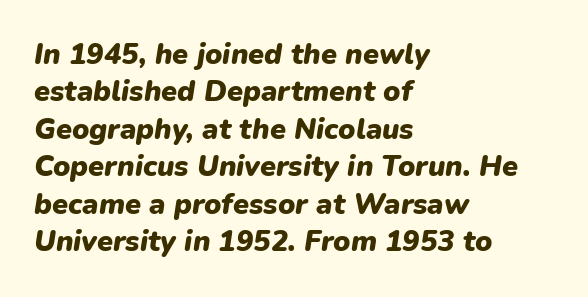
The image shows 29 px heavy type, italic (leaning right); set left-aligned, normal line spacing (1.29x), normal letter spacing, not underlined; low stroke contrast and a medium x-height.
